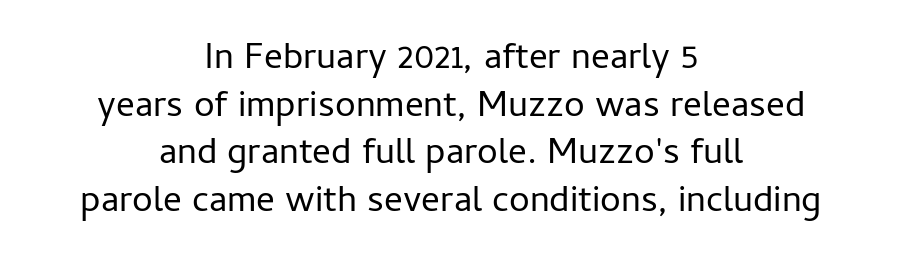
The image shows 37 px regular-weight sans-serif type, upright; set centered, normal line spacing (1.29x), normal letter spacing, not underlined; low stroke contrast and a medium x-height.
